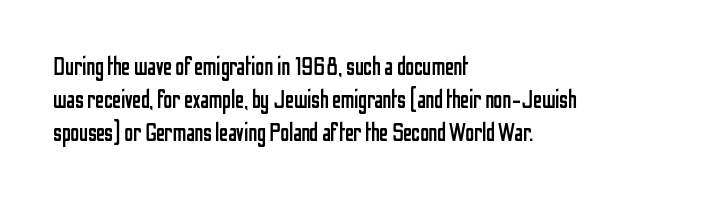
{"italic": "no", "bold": "no", "underline": "no", "align": "left", "line_spacing": "normal", "line_spacing_ratio": 1.33, "letter_spacing": "normal", "letter_spacing_em": 0.0, "glyph_px": 25}
